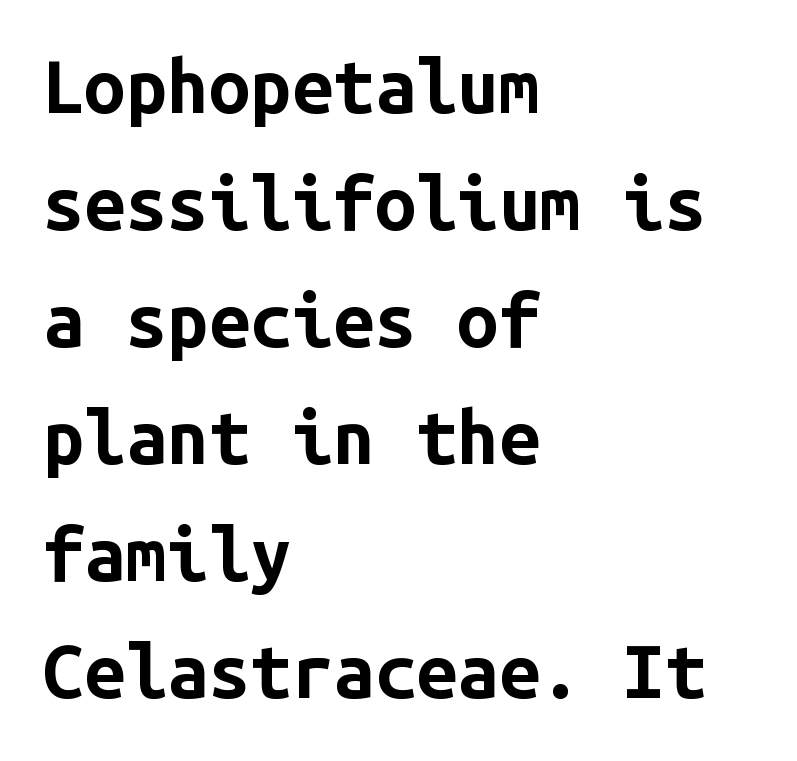
Do the letters lean? They stand straight. Does the type have serifs? No, each stem ends abruptly. You could count columns in this text — the font is strictly monospaced. The block of text has a typical density, with ordinary space between rows.
